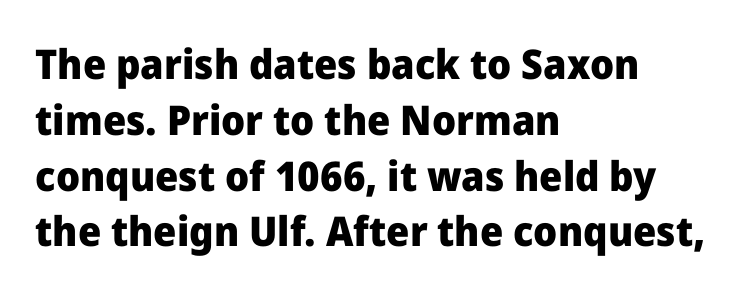
Q: Is the text bold? A: Yes.
Q: Is the text italic (slanted)? A: No, it is upright.
Q: Is the typeface a serif or a sans-serif typeface? A: Sans-serif.
Q: Is the text underlined? A: No.
Q: How is the paragraph aligned? A: Left-aligned.
Q: Is the spacing between letters normal or unusually wide? A: Normal.
Q: Is the spacing between lines tight, normal or loose? A: Normal.
Q: Width (condensed, normal, or wide)? A: Normal.
Q: Stroke contrast? A: Low.
Q: x-height? A: Medium.
Q: Monospaced? A: No.
